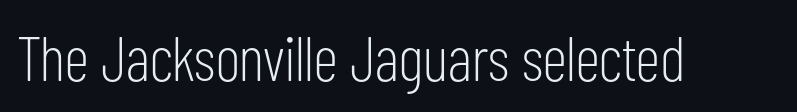
The image shows 63 px light, condensed sans-serif type, upright; set normal letter spacing, not underlined; low stroke contrast and a medium x-height.
